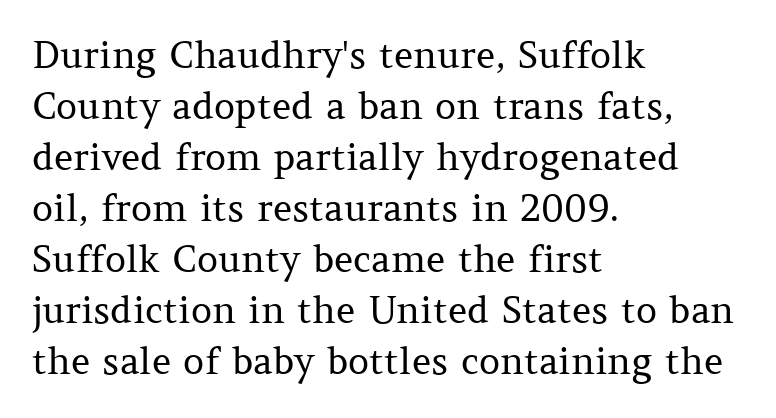
{"serif": "yes", "italic": "no", "bold": "no", "weight": "regular", "width": "normal", "stroke_contrast": "medium", "x_height": "medium", "monospaced": "no", "underline": "no", "align": "left", "line_spacing": "normal", "line_spacing_ratio": 1.38, "letter_spacing": "normal", "letter_spacing_em": 0.0, "glyph_px": 37}
